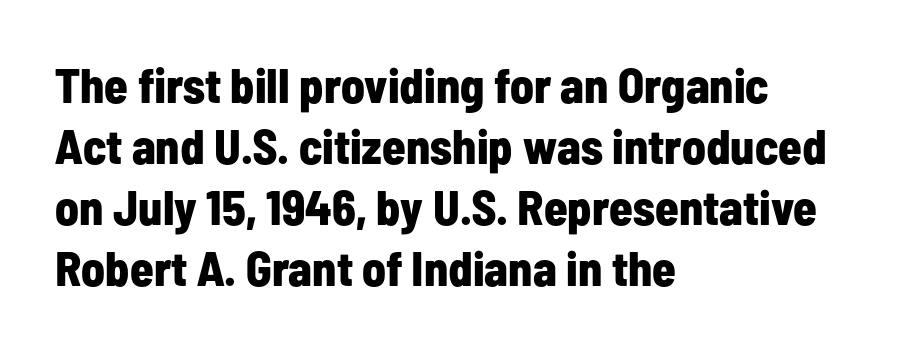
{"serif": "no", "italic": "no", "bold": "yes", "weight": "bold", "width": "condensed", "stroke_contrast": "low", "x_height": "medium", "monospaced": "no", "underline": "no", "align": "left", "line_spacing": "normal", "line_spacing_ratio": 1.27, "letter_spacing": "normal", "letter_spacing_em": 0.0, "glyph_px": 48}
